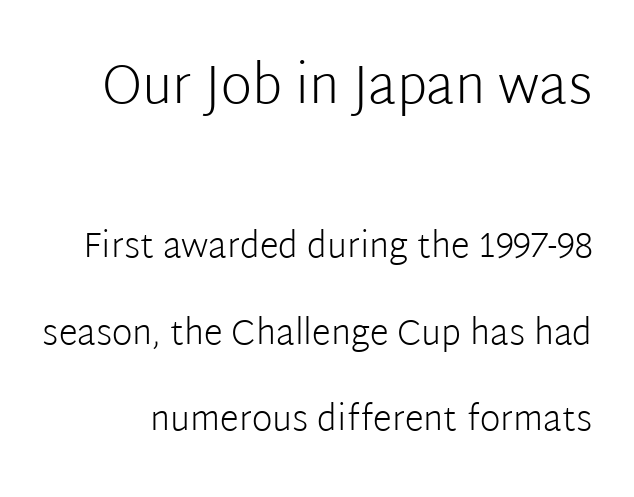
The image shows 53 px light sans-serif type, upright; set loose line spacing (2.48x), normal letter spacing, not underlined; the first (top) block is 1.51x larger; low stroke contrast and a medium x-height.
